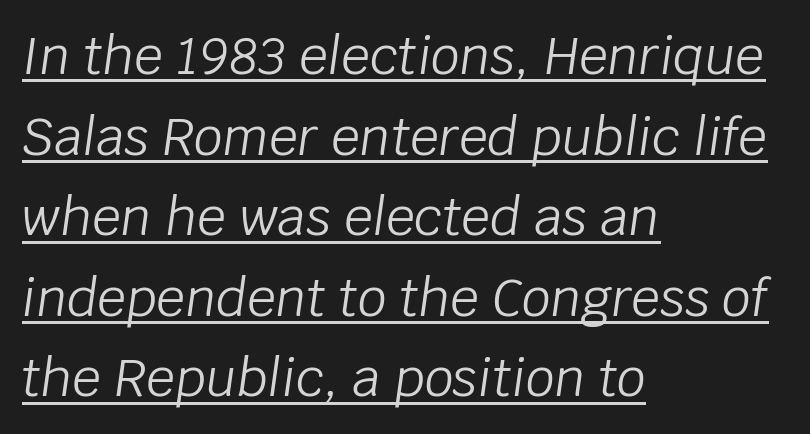
Q: Is the text bold? A: No.
Q: Is the text italic (slanted)? A: Yes, it leans right by about 8 degrees.
Q: Is the text underlined? A: Yes.
Q: How is the paragraph aligned? A: Left-aligned.
Q: Is the spacing between letters normal or unusually wide? A: Normal.
Q: Is the spacing between lines tight, normal or loose? A: Normal.
Q: Width (condensed, normal, or wide)? A: Normal.
Q: Stroke contrast? A: Low.
Q: x-height? A: Large.
Q: Monospaced? A: No.
